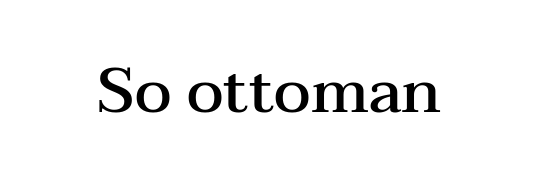
{"serif": "yes", "italic": "no", "bold": "semi", "weight": "semibold", "width": "wide", "stroke_contrast": "medium", "x_height": "medium", "monospaced": "no", "underline": "no", "align": "center", "letter_spacing": "normal", "letter_spacing_em": 0.0, "glyph_px": 62}
